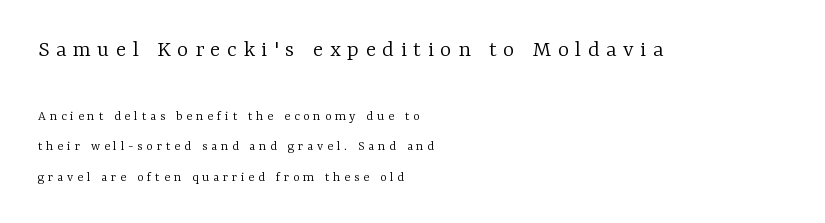
Q: Is the text bold? A: No.
Q: Is the text italic (slanted)? A: No, it is upright.
Q: Is the text underlined? A: No.
Q: How is the paragraph aligned? A: Left-aligned.
Q: Is the spacing between letters normal or unusually wide? A: Unusually wide.
Q: Is the spacing between lines tight, normal or loose? A: Loose.
Q: Which block of text is set in a larger size, the first (top) or the second (bottom)? A: The first (top) one.
